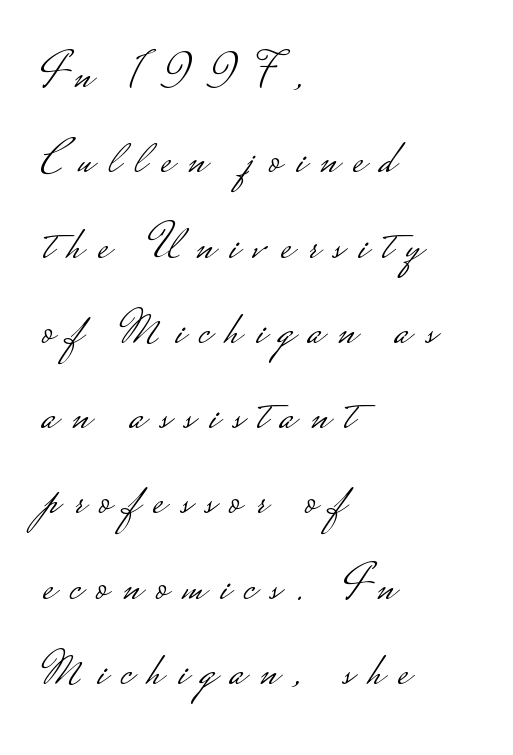
{"serif": "no", "bold": "no", "weight": "light", "width": "wide", "stroke_contrast": "low", "monospaced": "no", "underline": "no", "align": "left", "line_spacing_ratio": 1.74, "letter_spacing": "wide", "letter_spacing_em": 0.3, "glyph_px": 49}
